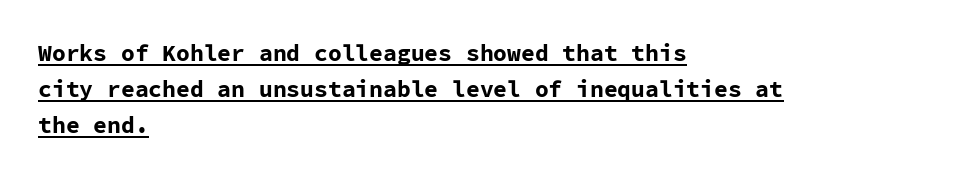
Q: Is the text bold? A: Yes.
Q: Is the text italic (slanted)? A: No, it is upright.
Q: Is the text underlined? A: Yes.
Q: How is the paragraph aligned? A: Left-aligned.
Q: Is the spacing between letters normal or unusually wide? A: Normal.
Q: Is the spacing between lines tight, normal or loose? A: Normal.
